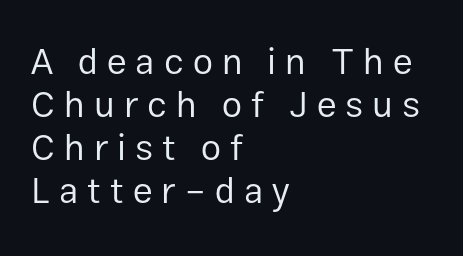
Q: Is the text bold? A: No.
Q: Is the text italic (slanted)? A: No, it is upright.
Q: Is the typeface a serif or a sans-serif typeface? A: Sans-serif.
Q: Is the text underlined? A: No.
Q: How is the paragraph aligned? A: Left-aligned.
Q: Is the spacing between letters normal or unusually wide? A: Unusually wide.
Q: Width (condensed, normal, or wide)? A: Normal.
Q: Stroke contrast? A: Low.
Q: x-height? A: Medium.
Q: Monospaced? A: No.
